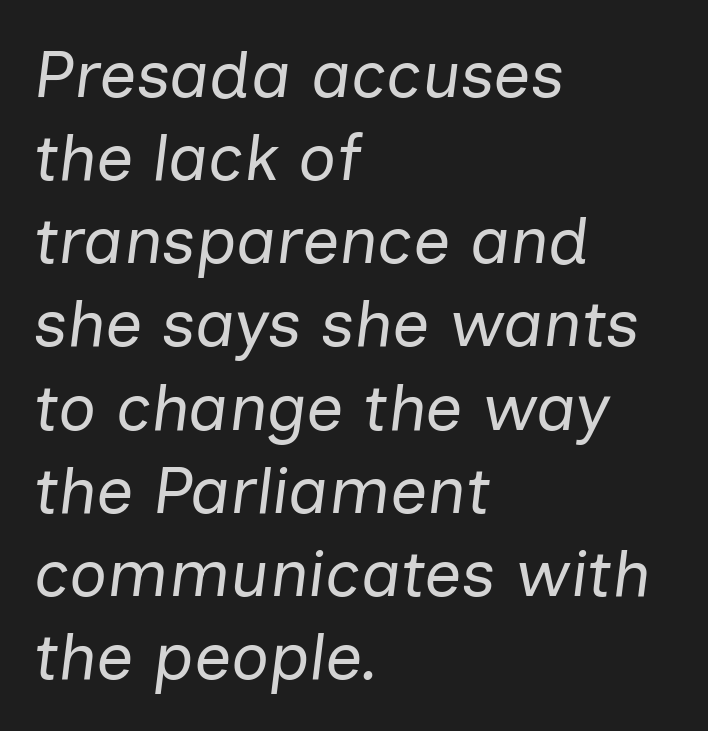
Q: Is the text bold? A: No.
Q: Is the text italic (slanted)? A: Yes, it leans right by about 7 degrees.
Q: Is the text underlined? A: No.
Q: How is the paragraph aligned? A: Left-aligned.
Q: Is the spacing between letters normal or unusually wide? A: Normal.
Q: Is the spacing between lines tight, normal or loose? A: Normal.
Q: Width (condensed, normal, or wide)? A: Normal.
Q: Stroke contrast? A: Low.
Q: x-height? A: Medium.
Q: Monospaced? A: No.
